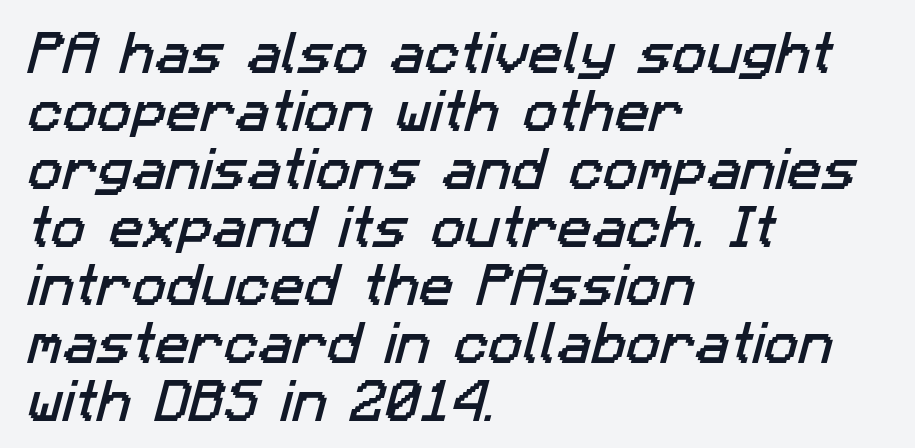
{"serif": "no", "width": "normal", "stroke_contrast": "low", "x_height": "medium", "monospaced": "no", "underline": "no", "align": "left", "line_spacing": "normal", "line_spacing_ratio": 1.26, "letter_spacing": "normal", "letter_spacing_em": 0.0, "glyph_px": 46}
